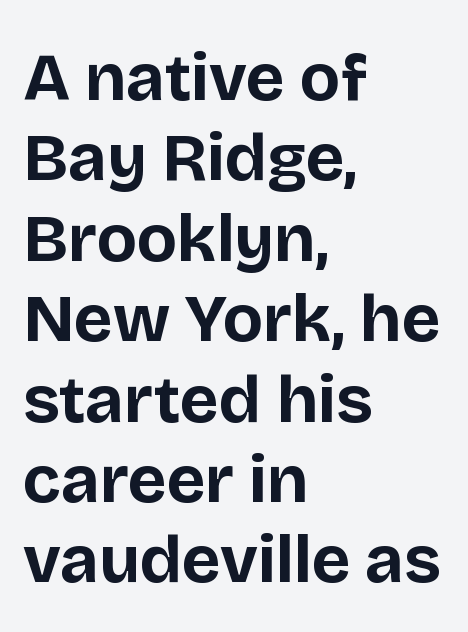
These lines are set flush left with a ragged right edge. A typesetter would call this proportional, since set widths differ per character. Posture: upright roman. The letters carry no serifs — their stems end cleanly without finishing strokes. The string is rendered with underlining switched off.
